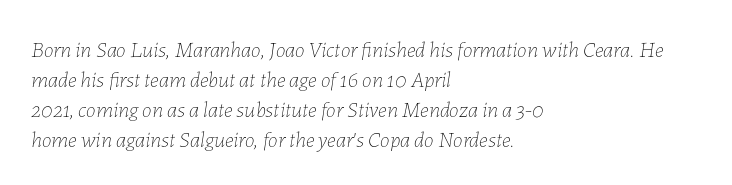
Every character sits at an angle, as italics do. No letter is thick-stroked: the sample isn't bold. Does the leading feel generous? No, just average. This rendering leaves character spacing at its baseline value.
